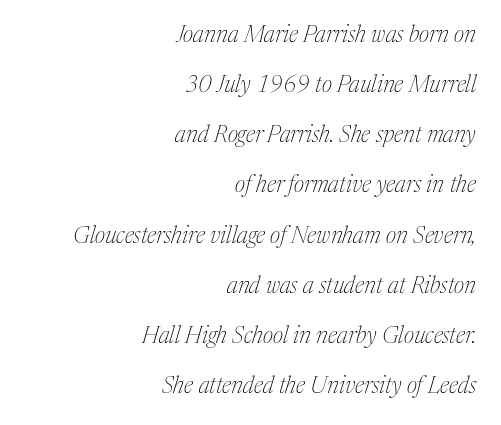
{"italic": "yes", "lean": "right", "slant_degrees": 17, "bold": "no", "underline": "no", "align": "right", "line_spacing": "loose", "line_spacing_ratio": 2.18, "letter_spacing": "normal", "letter_spacing_em": 0.0, "glyph_px": 23}
